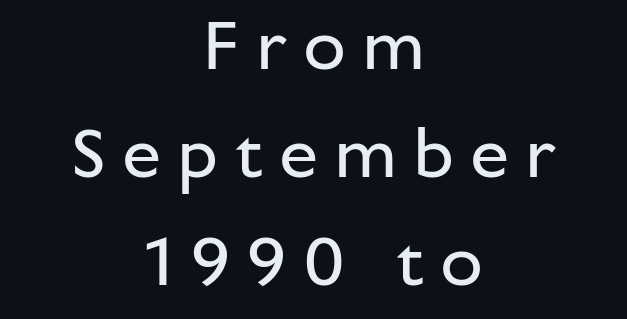
Tracking here is generous; glyphs stand well apart from one another. No heavy texture on the line: the type isn't bold. Descender tails drop into unmarked territory. Does the lettering tilt? It doesn't — this is upright. This block has exactly the height ordinary leading produces. Stroke terminals: plain, sans-serif.
